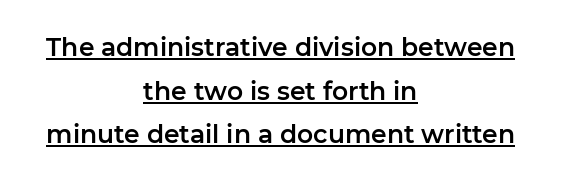
{"italic": "no", "underline": "yes", "align": "center", "line_spacing_ratio": 1.75, "letter_spacing": "normal", "letter_spacing_em": 0.0, "glyph_px": 25}
